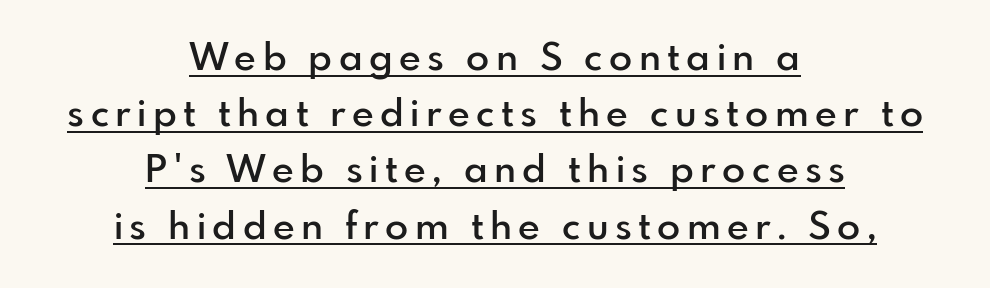
Underlined type. Stems and bowls a touch heavier than normal — semibold. Alignment: centered. Check where the strokes stop: nothing finishes them off — pure sans. A roman cut, with each character standing at attention. Do the characters align in a grid? No, the font is proportional.
